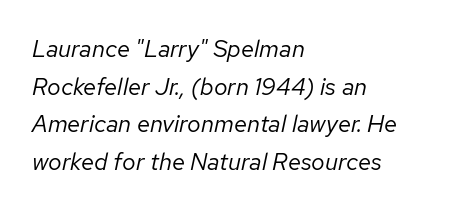
Q: Is the text bold? A: No.
Q: Is the text italic (slanted)? A: Yes, it leans right by about 12 degrees.
Q: Is the text underlined? A: No.
Q: How is the paragraph aligned? A: Left-aligned.
Q: Is the spacing between letters normal or unusually wide? A: Normal.
Q: Is the spacing between lines tight, normal or loose? A: Normal.
